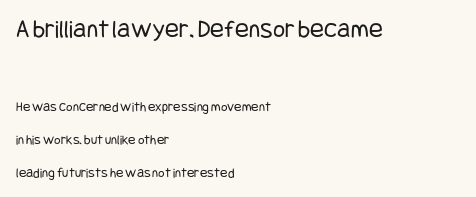
The image shows 26 px text type, upright; set left-aligned, loose line spacing (2.38x), normal letter spacing, not underlined; the first (top) block is 1.86x larger.
